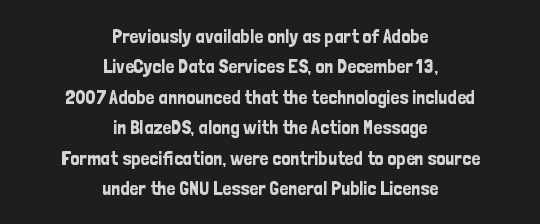
Tracking value appears to be zero — textbook default spacing. The compositor balanced each line on the midline. Evenly set lines give the paragraph a standard silhouette. Underline: absent. Ordinary non-slanted type is in use.
